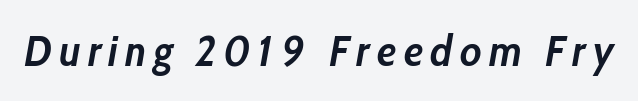
The image shows 43 px semibold, condensed type, italic (leaning right); set not underlined; low stroke contrast and a medium x-height.
